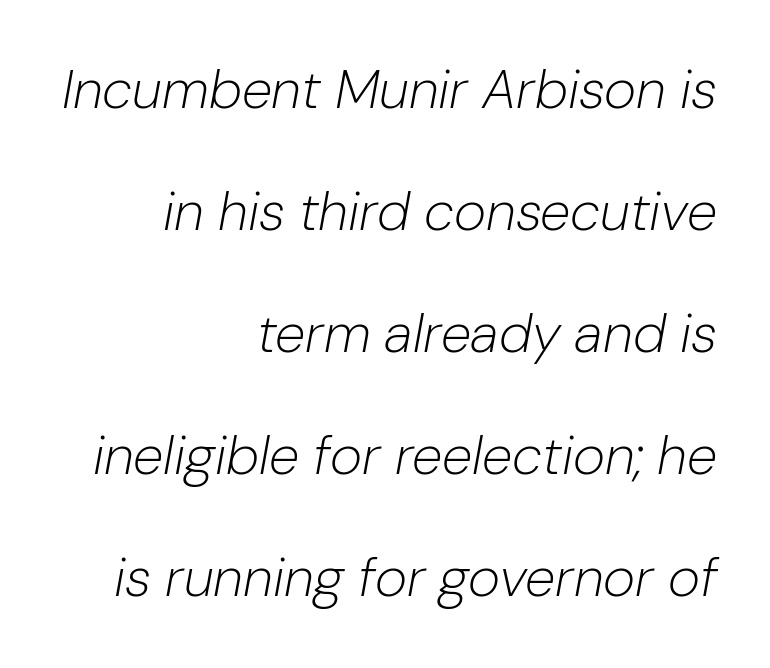
{"italic": "yes", "lean": "right", "slant_degrees": 10, "bold": "no", "weight": "light", "width": "normal", "stroke_contrast": "low", "x_height": "medium", "monospaced": "no", "underline": "no", "align": "right", "line_spacing": "loose", "line_spacing_ratio": 2.22, "letter_spacing": "normal", "letter_spacing_em": 0.0, "glyph_px": 55}
